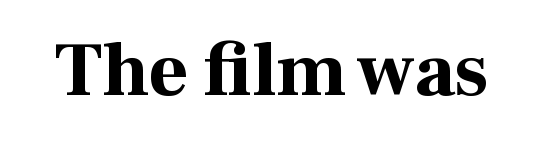
Q: Is the text bold? A: Yes.
Q: Is the text italic (slanted)? A: No, it is upright.
Q: Is the typeface a serif or a sans-serif typeface? A: Serif.
Q: Is the text underlined? A: No.
Q: Is the spacing between letters normal or unusually wide? A: Normal.
Q: Width (condensed, normal, or wide)? A: Normal.
Q: Stroke contrast? A: High.
Q: x-height? A: Medium.
Q: Monospaced? A: No.
